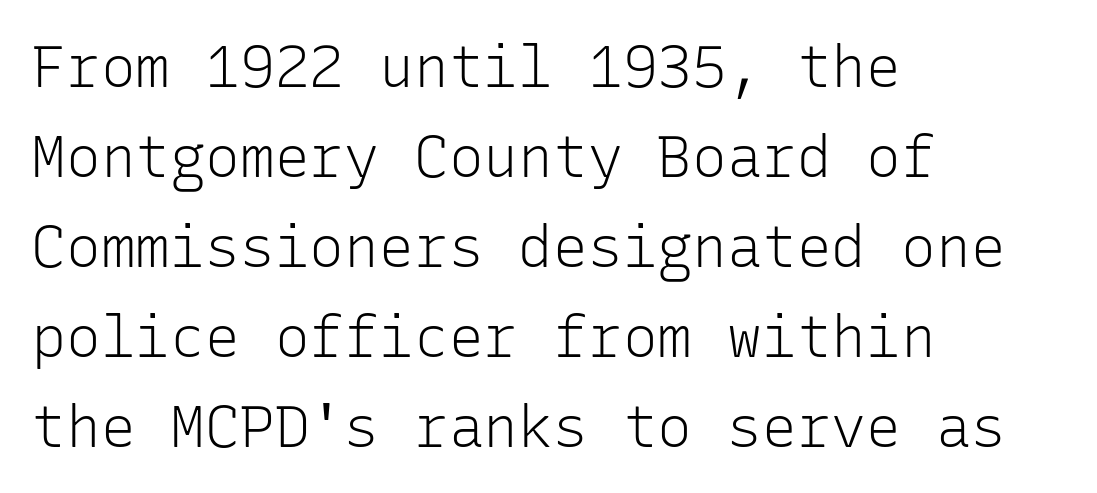
Is this a fixed-width face? Yes — each glyph sits in an identical cell. This is roman type, the default non-slanted kind. Has an underline been added? It has not. Honestly, the letter spacing is just normal — you wouldn't notice it. Normally led — the rows are evenly, conventionally spaced. Check where the strokes stop: nothing finishes them off — pure sans.
